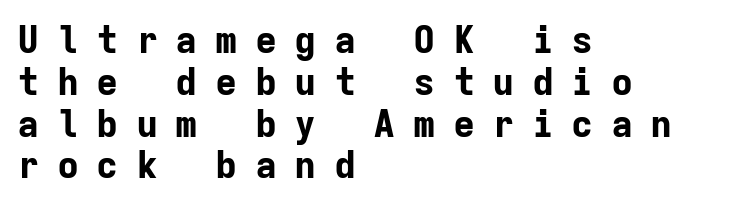
{"serif": "no", "italic": "no", "bold": "yes", "weight": "bold", "width": "normal", "stroke_contrast": "low", "x_height": "medium", "monospaced": "yes", "underline": "no", "align": "left", "line_spacing": "tight", "line_spacing_ratio": 1.13, "letter_spacing": "wide", "letter_spacing_em": 0.47, "glyph_px": 37}
